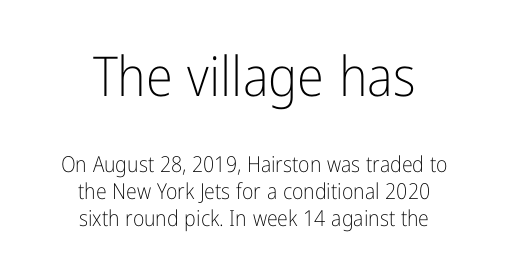
{"serif": "no", "italic": "no", "bold": "no", "weight": "light", "width": "condensed", "stroke_contrast": "low", "x_height": "medium", "monospaced": "no", "underline": "no", "align": "center", "line_spacing_ratio": 1.22, "letter_spacing": "normal", "letter_spacing_em": 0.0, "larger_block": "first", "size_ratio": 2.5, "glyph_px": 55}
